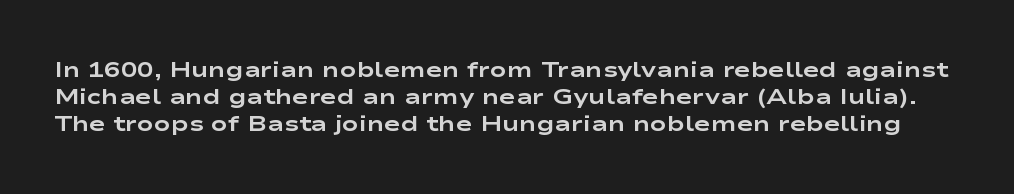
Q: Is the text bold? A: Yes.
Q: Is the text italic (slanted)? A: No, it is upright.
Q: Is the text underlined? A: No.
Q: Is the spacing between letters normal or unusually wide? A: Normal.
